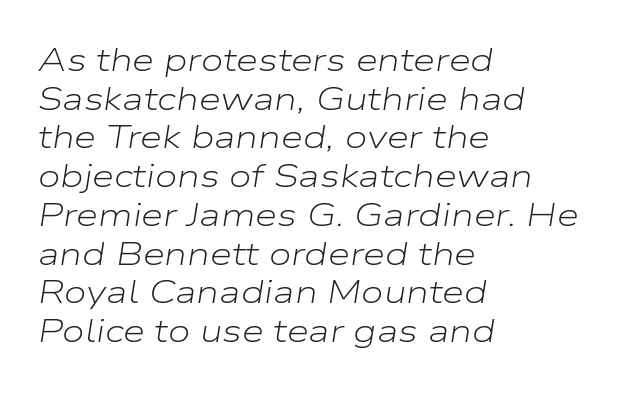
Q: Is the text bold? A: No.
Q: Is the text italic (slanted)? A: Yes, it leans right by about 9 degrees.
Q: Is the text underlined? A: No.
Q: How is the paragraph aligned? A: Left-aligned.
Q: Is the spacing between letters normal or unusually wide? A: Normal.
Q: Width (condensed, normal, or wide)? A: Wide.
Q: Stroke contrast? A: Low.
Q: x-height? A: Medium.
Q: Monospaced? A: No.
